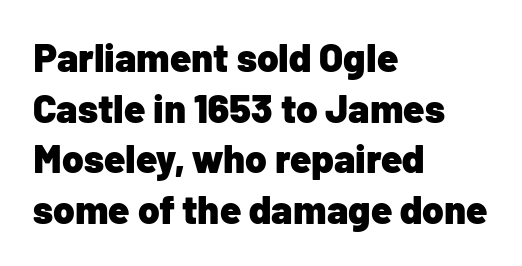
Q: Is the text bold? A: Yes.
Q: Is the text italic (slanted)? A: No, it is upright.
Q: Is the typeface a serif or a sans-serif typeface? A: Sans-serif.
Q: Is the text underlined? A: No.
Q: How is the paragraph aligned? A: Left-aligned.
Q: Is the spacing between letters normal or unusually wide? A: Normal.
Q: Is the spacing between lines tight, normal or loose? A: Normal.
Q: Width (condensed, normal, or wide)? A: Normal.
Q: Stroke contrast? A: Low.
Q: x-height? A: Medium.
Q: Monospaced? A: No.
